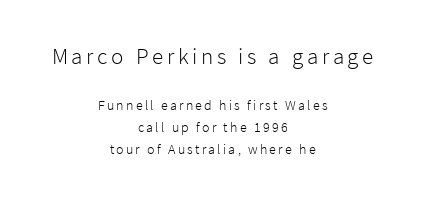
{"italic": "no", "bold": "no", "underline": "no", "align": "center", "line_spacing": "normal", "line_spacing_ratio": 1.58, "larger_block": "first", "size_ratio": 1.64, "glyph_px": 23}
